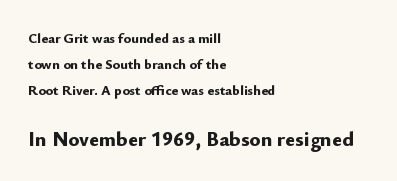
Note: smaller setting up top, larger setting below. Anything drawn beneath the words? Only blank space. Which margin do the lines hug? The left one — the right edge is uneven. Italic: no, the glyphs are upright roman. In terms of weight, the rendering is a true, heavy bold.
